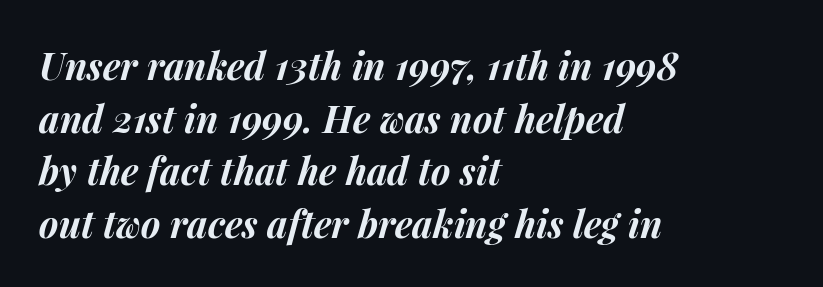
Notice how the stems are inclined rather than vertical — that's the hallmark of italics. Nobody drew a line under any word here. Default kerning and tracking; the words read as compact shapes. Where is the straight margin? On the left. As a designer I'd log this as weight 700, bold.
